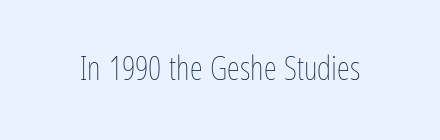
The image shows 33 px thin, condensed type, upright; set normal letter spacing, not underlined; low stroke contrast and a medium x-height.
